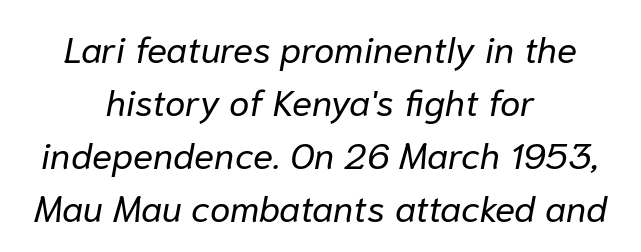
The image shows 37 px regular-weight type, italic (leaning right); set centered, normal line spacing (1.43x), normal letter spacing, not underlined; low stroke contrast and a medium x-height.
